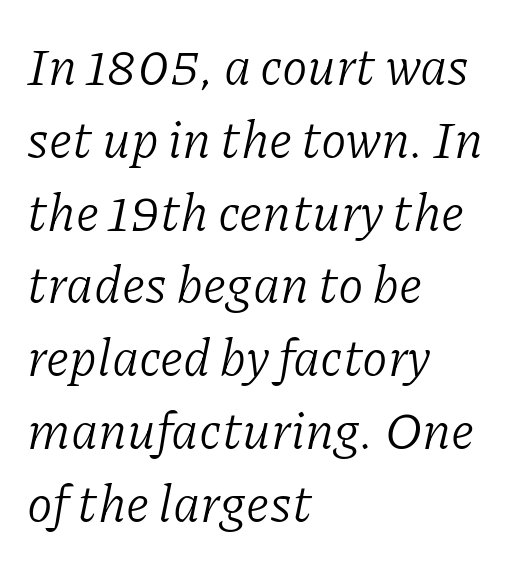
The image shows 52 px light serif type, italic (leaning right); set left-aligned, normal line spacing (1.4x), normal letter spacing, not underlined; low stroke contrast and a medium x-height.
